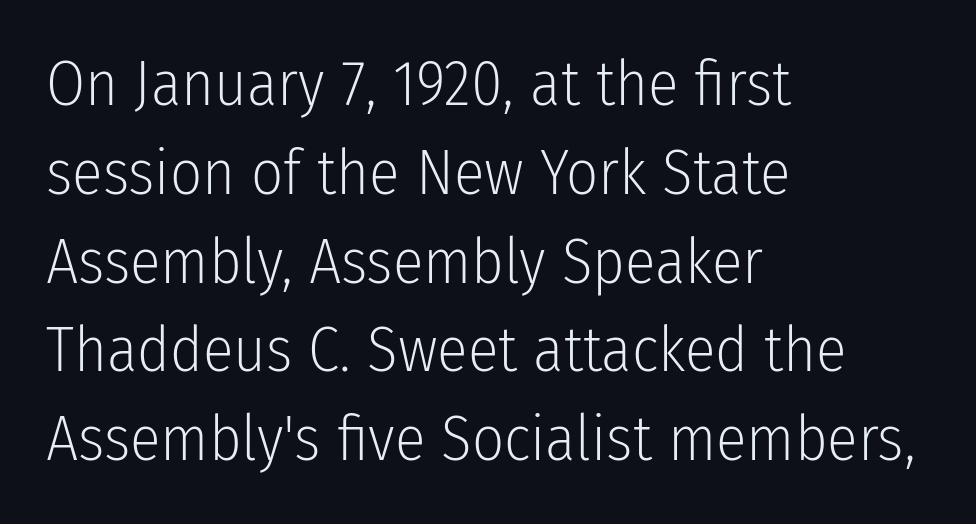
Rows of type keep a routine distance in the vertical direction. Look at the tracking — it's just the regular setting, nothing added. Serif or sans? Sans — the stroke terminals are bare. Quick note: not italic, upright.
